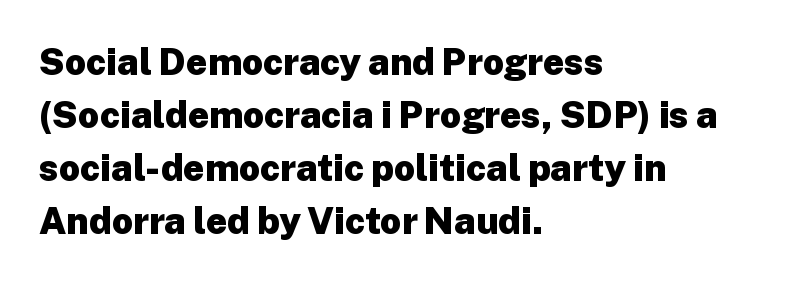
Spacing verdict: proportional, widths tailored to each character. You'd pick this weight for a headline — it's a proper bold. In terms of letterspacing, this is plain default setting. No feet cap the strokes, marking this as sans-serif type. Ordinary non-slanted type is in use.
